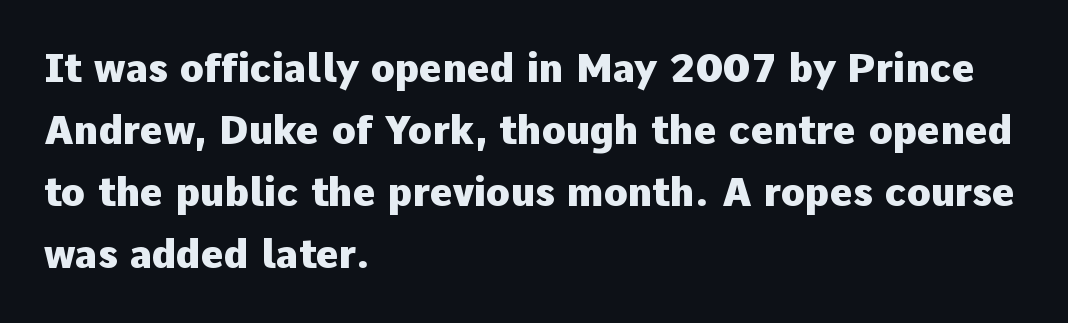
Q: Is the text bold? A: Yes.
Q: Is the text italic (slanted)? A: No, it is upright.
Q: Is the typeface a serif or a sans-serif typeface? A: Sans-serif.
Q: Is the text underlined? A: No.
Q: How is the paragraph aligned? A: Left-aligned.
Q: Is the spacing between letters normal or unusually wide? A: Normal.
Q: Is the spacing between lines tight, normal or loose? A: Normal.
Q: Width (condensed, normal, or wide)? A: Normal.
Q: Stroke contrast? A: Low.
Q: x-height? A: Medium.
Q: Monospaced? A: No.
